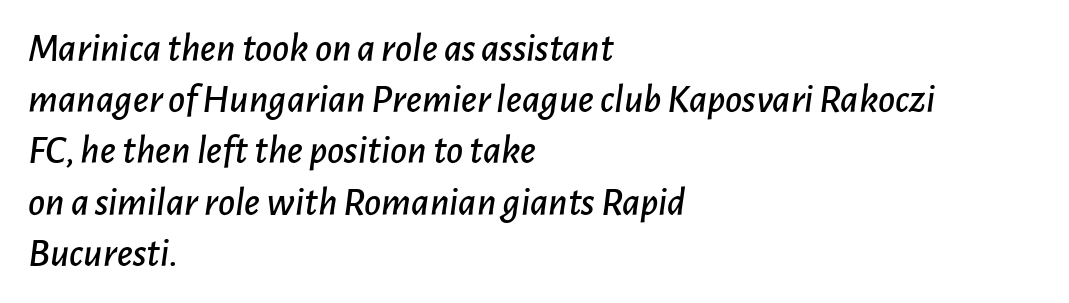
Alignment: flush left. The letterforms sit shoulder to shoulder at normal distance. Lines of text with bare space underneath. Would a proofreader flag this as italicized? Yes. Is this a fixed-width face? No — the glyphs have proportional, varying widths.
